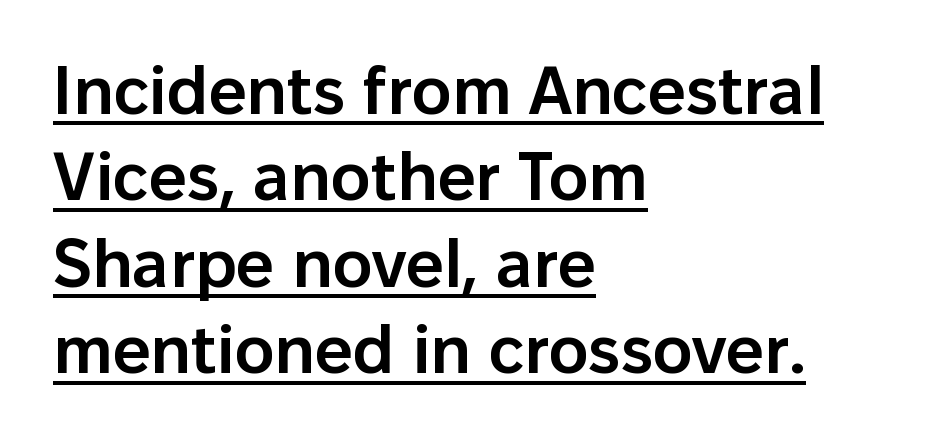
{"serif": "no", "italic": "no", "bold": "semi", "weight": "semibold", "width": "normal", "stroke_contrast": "low", "x_height": "medium", "monospaced": "no", "underline": "yes", "align": "left", "line_spacing": "normal", "line_spacing_ratio": 1.29, "letter_spacing": "normal", "letter_spacing_em": 0.0, "glyph_px": 67}
